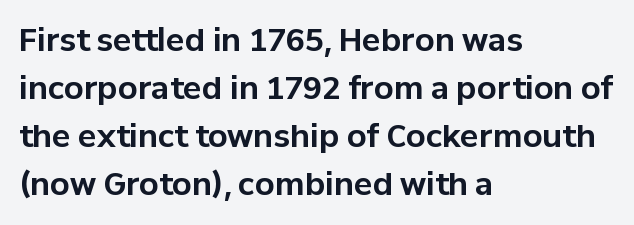
{"serif": "no", "italic": "no", "bold": "yes", "weight": "bold", "width": "normal", "stroke_contrast": "low", "x_height": "medium", "monospaced": "no", "underline": "no", "align": "left", "line_spacing": "normal", "line_spacing_ratio": 1.55, "letter_spacing": "normal", "letter_spacing_em": 0.0, "glyph_px": 31}
